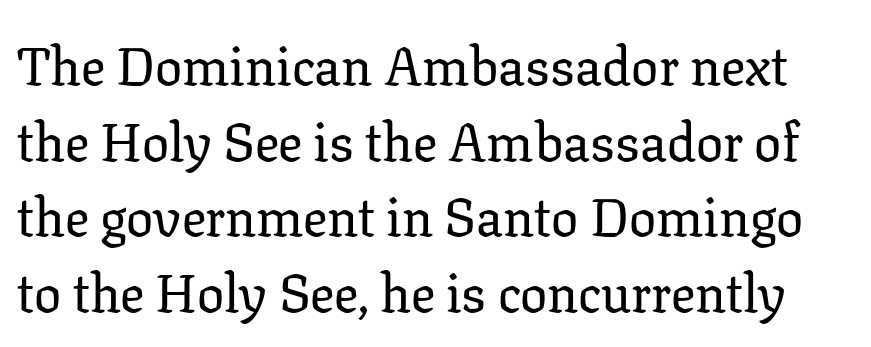
What stands out about the letter spacing? Nothing — it is the standard amount. What's the leading like? Ordinary, nothing unusual. Italic: no, the glyphs are upright roman. Each letter's strokes conclude with small projecting serifs.
